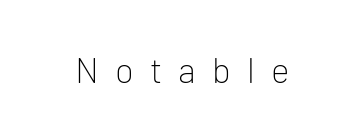
{"serif": "no", "italic": "no", "bold": "no", "weight": "light", "width": "normal", "stroke_contrast": "low", "x_height": "medium", "monospaced": "no", "underline": "no", "letter_spacing": "wide", "letter_spacing_em": 0.46, "glyph_px": 35}
